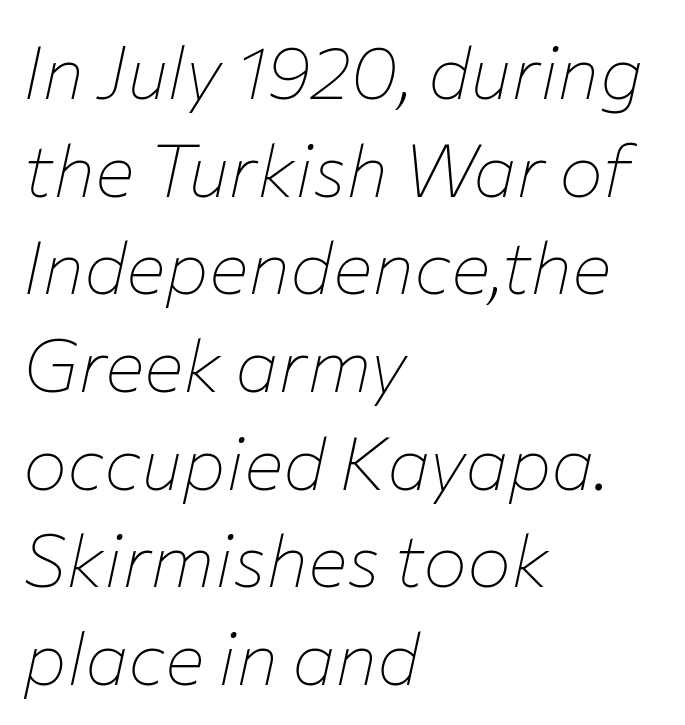
Proportional: the letters do not fall into vertical columns. Slant detected: the letters are inclined. A quiet, ordinary-to-light weight characterises the typeface. Glance below the letters and you will spot only blank space. Compared with typical body copy, the letter spacing here is the same. The lines are quadded left.
